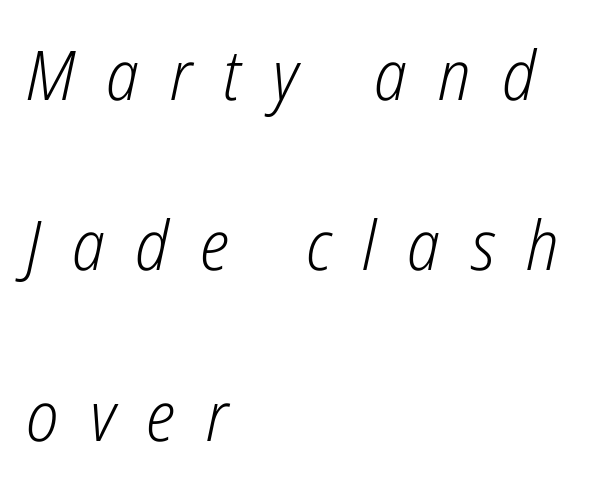
Tracking value appears strongly positive — letters spread wide. Here the designer chose a conventional face with non-uniform glyph widths. No letter is thick-stroked: the sample isn't bold. The rendering anchors every line to the left-hand side. The designer dialed line spacing up above the default.
